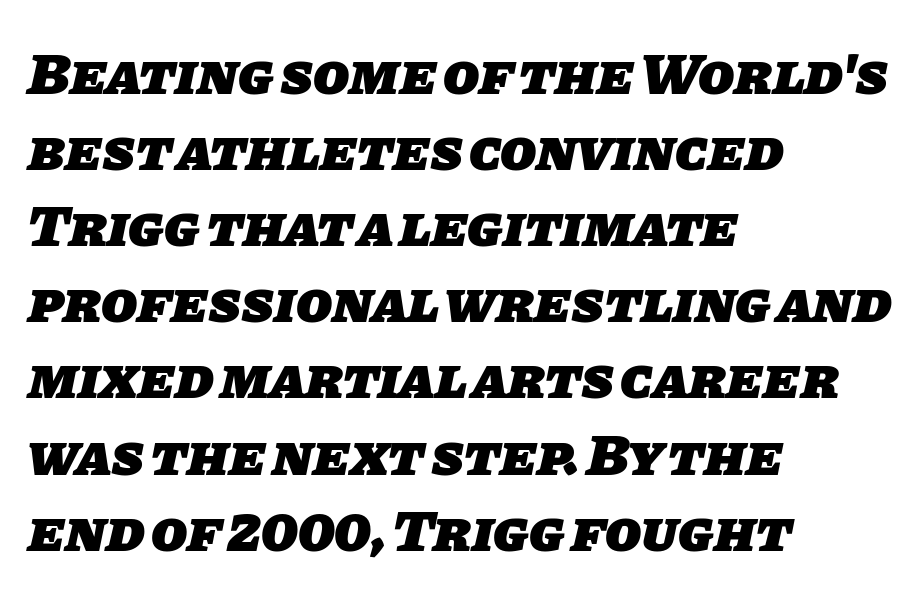
This sample uses plain, unmodified letter spacing. Type without underlining. Each letter keeps its own natural width here, so spacing adapts to shape. If you measured baseline to baseline, you'd find a middling distance.
